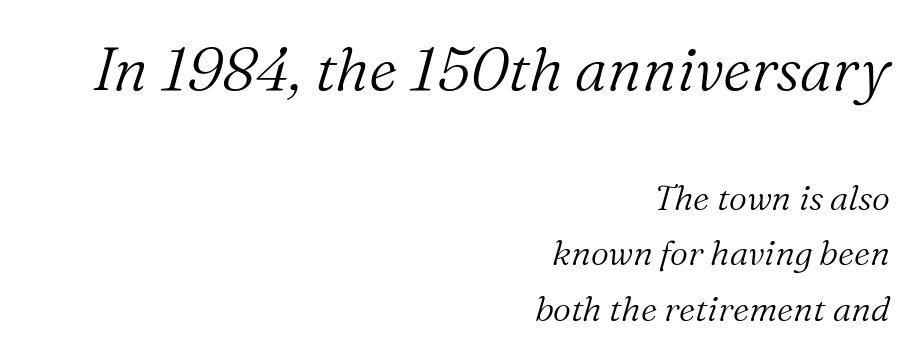
{"serif": "yes", "italic": "yes", "lean": "right", "slant_degrees": 16, "bold": "no", "weight": "light", "width": "normal", "stroke_contrast": "medium", "x_height": "medium", "monospaced": "no", "underline": "no", "align": "right", "line_spacing": "normal", "line_spacing_ratio": 1.58, "letter_spacing": "normal", "letter_spacing_em": 0.0, "larger_block": "first", "size_ratio": 1.74, "glyph_px": 61}
